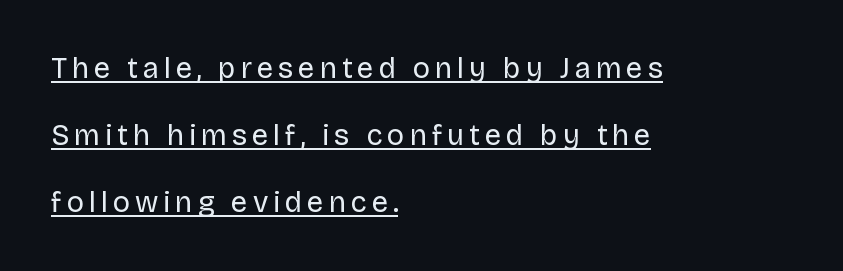
Q: Is the text bold? A: No.
Q: Is the text italic (slanted)? A: No, it is upright.
Q: Is the typeface a serif or a sans-serif typeface? A: Sans-serif.
Q: Is the text underlined? A: Yes.
Q: How is the paragraph aligned? A: Left-aligned.
Q: Is the spacing between lines tight, normal or loose? A: Loose.
Q: Width (condensed, normal, or wide)? A: Normal.
Q: Stroke contrast? A: Low.
Q: x-height? A: Large.
Q: Monospaced? A: No.
